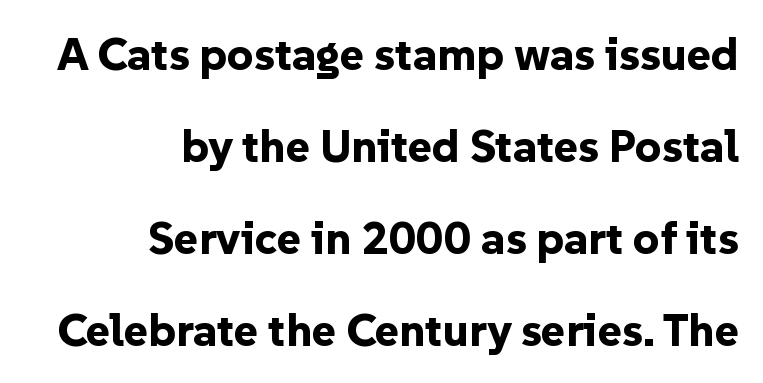
A typesetter would call this proportional, since set widths differ per character. Line spacing here is loose. The letterforms sit shoulder to shoulder at normal distance. The strip under each line holds only bare page. Each letter's strokes conclude bluntly, with no projecting serifs. I'd describe the lettering as bold — thick and assertive.
